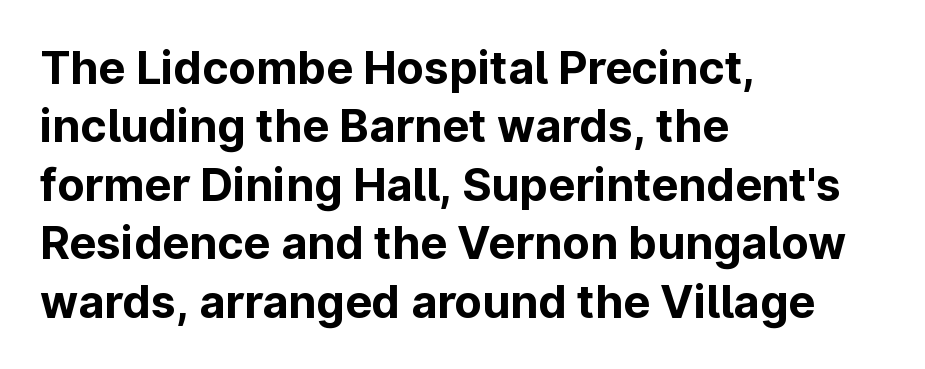
The image shows 45 px bold sans-serif type, upright; set left-aligned, normal line spacing (1.3x), normal letter spacing, not underlined; low stroke contrast and a medium x-height.
